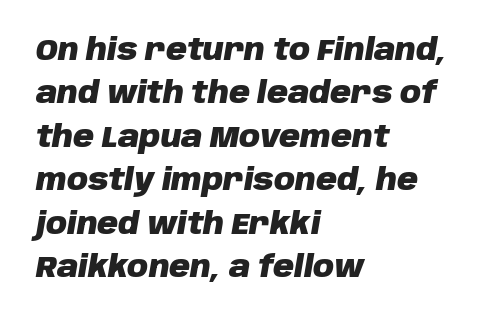
{"italic": "yes", "lean": "right", "slant_degrees": 10, "bold": "yes", "weight": "heavy", "width": "normal", "stroke_contrast": "low", "x_height": "large", "monospaced": "no", "underline": "no", "align": "left", "line_spacing": "normal", "line_spacing_ratio": 1.5, "letter_spacing": "normal", "letter_spacing_em": 0.0, "glyph_px": 29}
